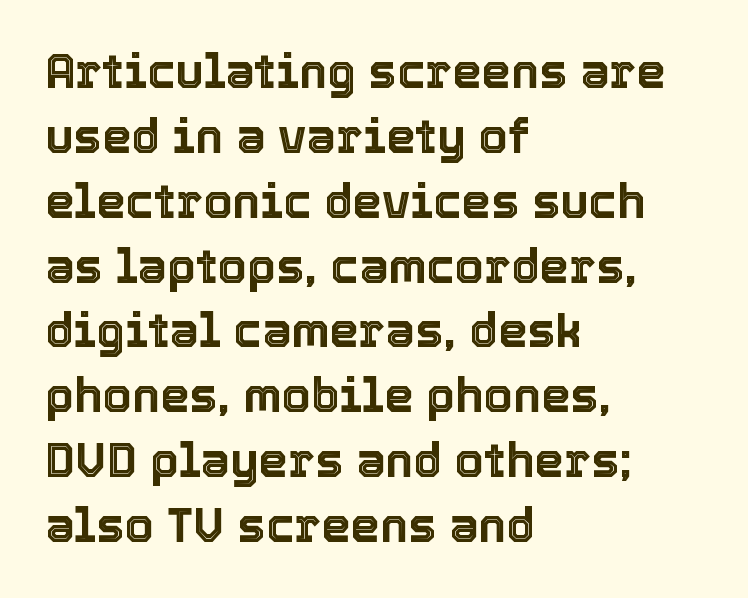
{"italic": "no", "width": "normal", "x_height": "medium", "monospaced": "no", "underline": "no", "align": "left", "line_spacing": "normal", "line_spacing_ratio": 1.38, "letter_spacing": "normal", "letter_spacing_em": 0.0, "glyph_px": 47}
